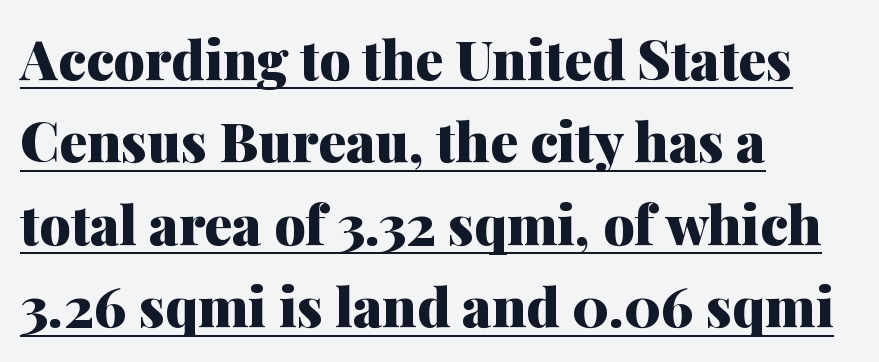
The image shows 55 px heavy serif type, upright; set left-aligned, normal line spacing (1.5x), normal letter spacing, underlined; medium stroke contrast and a medium x-height.
